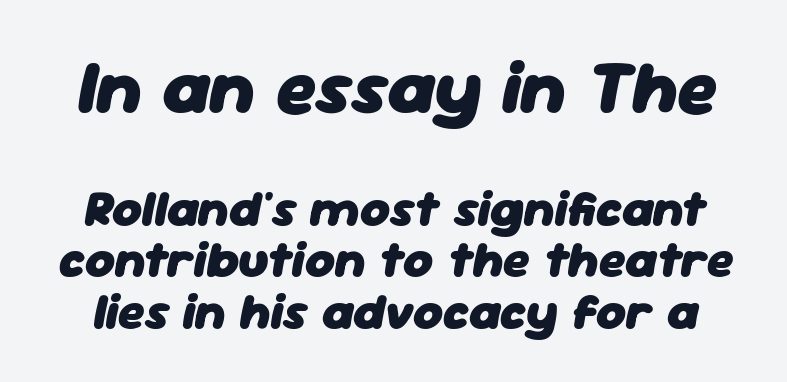
The image shows 76 px heavy type, italic (leaning right); set tight line spacing (1.01x), normal letter spacing, not underlined; the first (top) block is 1.49x larger; low stroke contrast and a medium x-height.
